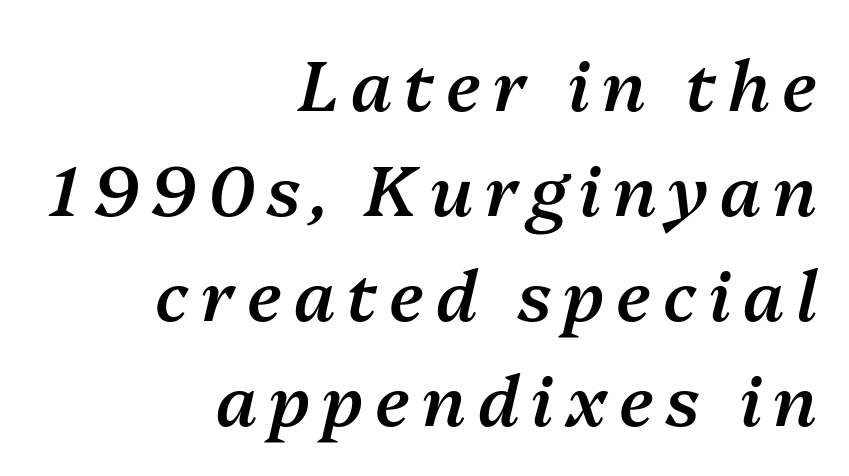
The text carries the slant typical of an italic or oblique font. The passage shown stacks its lines at a standard gap. In terms of weight, the rendering is demibold, just under bold. Typeset ragged left — the right edge is the straight one. Is this a fixed-width face? No — the glyphs have proportional, varying widths.
